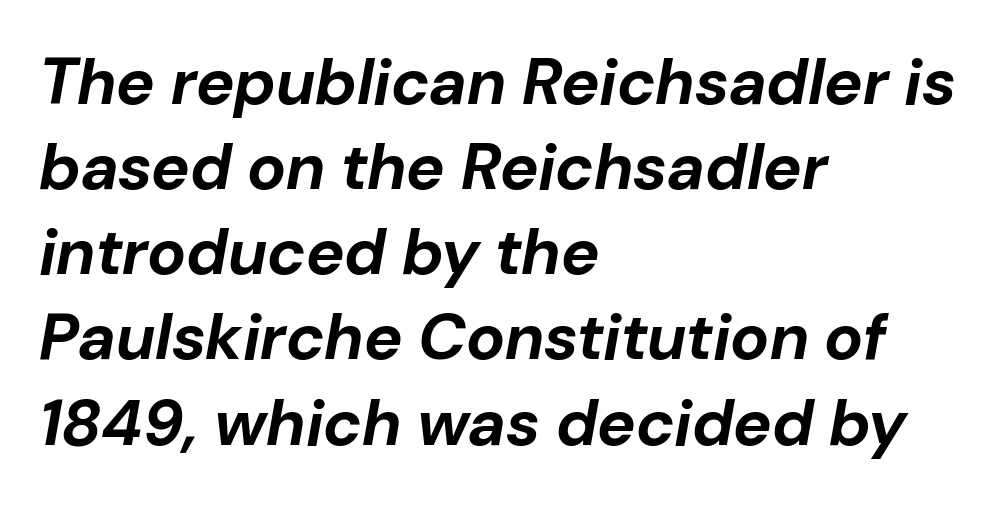
The image shows 65 px bold type, italic (leaning right); set left-aligned, normal line spacing (1.31x), normal letter spacing, not underlined; low stroke contrast and a medium x-height.
